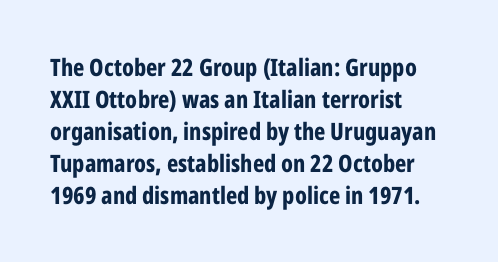
{"italic": "no", "bold": "yes", "underline": "no", "align": "left", "line_spacing": "normal", "line_spacing_ratio": 1.33, "letter_spacing": "normal", "letter_spacing_em": 0.0, "glyph_px": 24}
